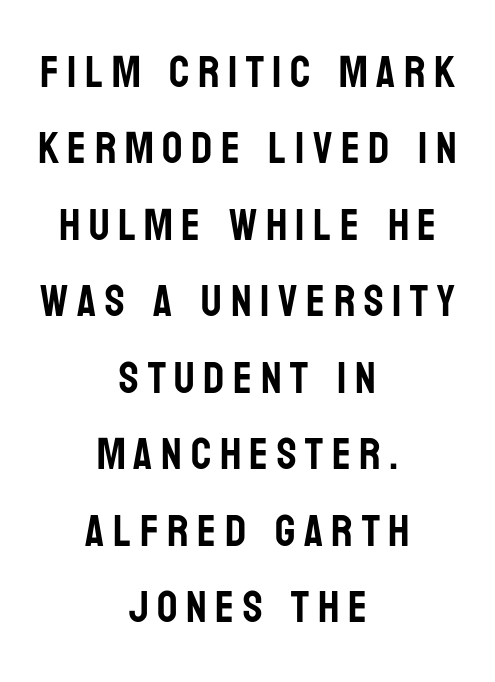
Q: Is the text italic (slanted)? A: No, it is upright.
Q: Is the typeface a serif or a sans-serif typeface? A: Sans-serif.
Q: Is the text underlined? A: No.
Q: How is the paragraph aligned? A: Centered.
Q: Is the spacing between lines tight, normal or loose? A: Normal.
Q: Width (condensed, normal, or wide)? A: Condensed.
Q: Stroke contrast? A: Low.
Q: x-height? A: Large.
Q: Monospaced? A: No.
